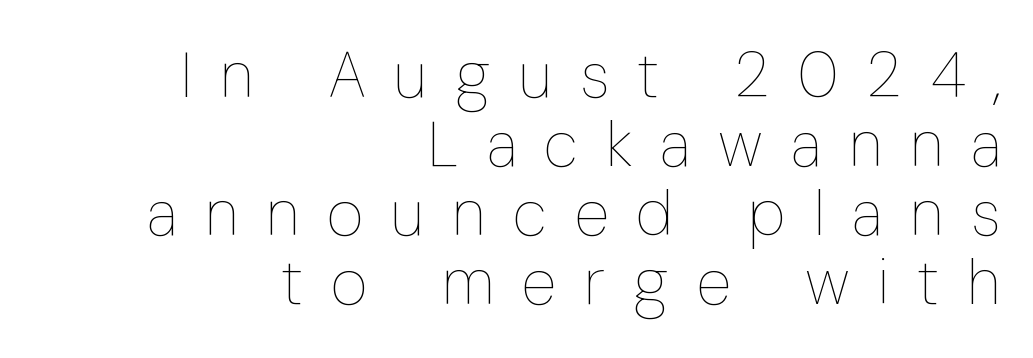
Plain, unruled lines of type. The rendering uses natural spacing where letterforms have individual widths. The lines in this sample share a right terminus and differ only in where they begin. Display-style spreading of the glyphs; the letterfit is very open.
